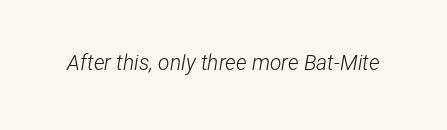
{"italic": "yes", "lean": "right", "slant_degrees": 12, "bold": "no", "underline": "no", "letter_spacing": "normal", "letter_spacing_em": 0.0, "glyph_px": 21}
